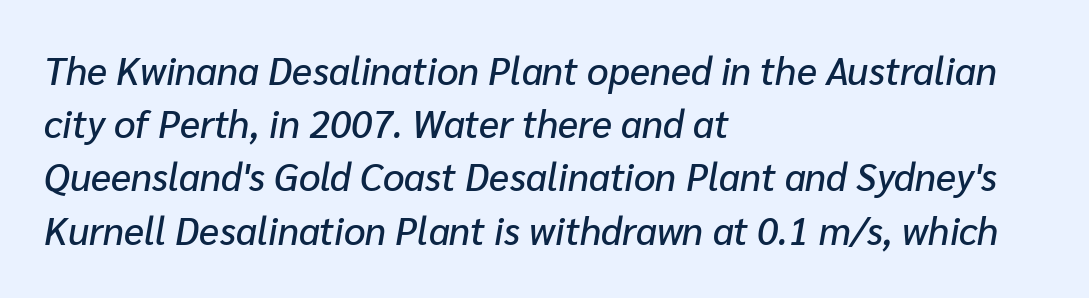
{"italic": "yes", "lean": "right", "slant_degrees": 10, "width": "normal", "stroke_contrast": "low", "x_height": "medium", "monospaced": "no", "underline": "no", "align": "left", "line_spacing": "normal", "line_spacing_ratio": 1.4, "letter_spacing": "normal", "letter_spacing_em": 0.0, "glyph_px": 38}
